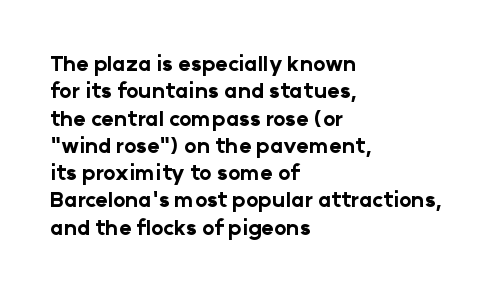
Q: Is the text bold? A: Yes.
Q: Is the text italic (slanted)? A: No, it is upright.
Q: Is the text underlined? A: No.
Q: How is the paragraph aligned? A: Left-aligned.
Q: Is the spacing between letters normal or unusually wide? A: Normal.
Q: Is the spacing between lines tight, normal or loose? A: Normal.
